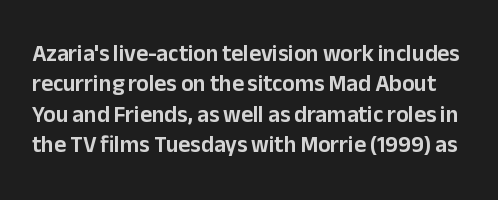
Q: Is the text italic (slanted)? A: No, it is upright.
Q: Is the text underlined? A: No.
Q: Is the spacing between letters normal or unusually wide? A: Normal.
Q: Is the spacing between lines tight, normal or loose? A: Normal.
